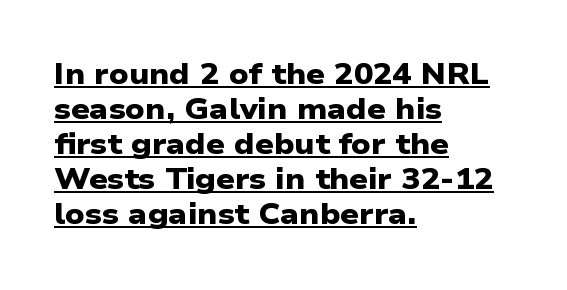
The image shows 29 px heavy, wide sans-serif type; set left-aligned, line spacing 1.21x, normal letter spacing, underlined; low stroke contrast and a medium x-height.
